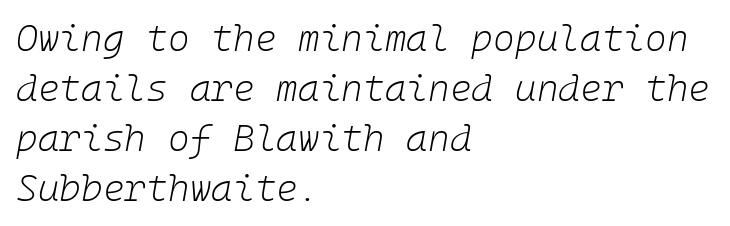
The image shows 37 px light type, italic (leaning right); set left-aligned, normal line spacing (1.35x), normal letter spacing, not underlined; low stroke contrast and a medium x-height.
